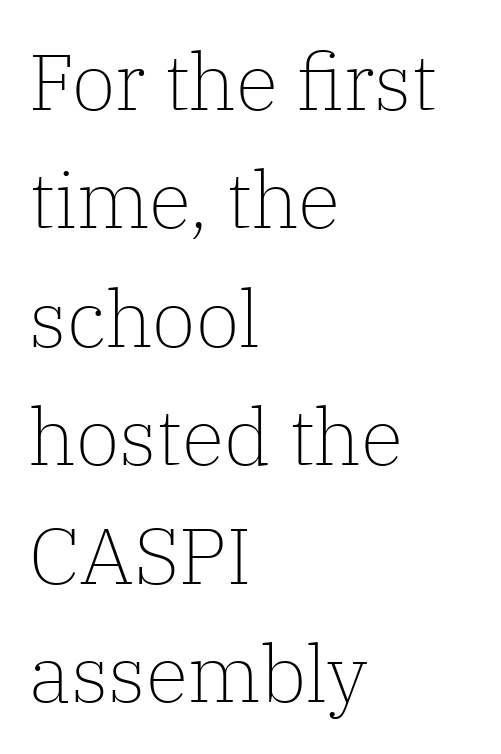
This sample is left-justified, so line endings fall wherever the words run out. A typesetter would call this leading conventional body-copy spacing. Honestly, the letter spacing is just normal — you wouldn't notice it. Plain, unruled lines of type. Font category for this specimen: serif. The face looks like a standard text weight, possibly lighter.
